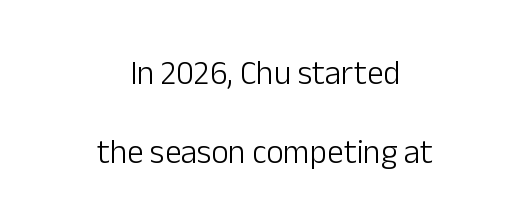
{"serif": "no", "italic": "no", "bold": "no", "weight": "light", "width": "normal", "stroke_contrast": "low", "x_height": "medium", "monospaced": "no", "underline": "no", "align": "center", "line_spacing": "loose", "line_spacing_ratio": 2.38, "letter_spacing": "normal", "letter_spacing_em": 0.0, "glyph_px": 33}
